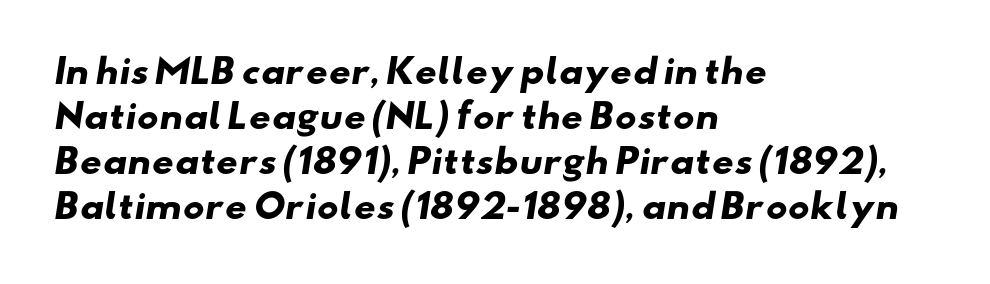
The image shows 34 px heavy, wide sans-serif type; set left-aligned, normal line spacing (1.32x), normal letter spacing, not underlined; low stroke contrast and a small x-height.
